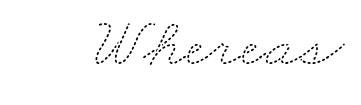
{"bold": "no", "weight": "thin", "width": "wide", "stroke_contrast": "medium", "x_height": "small", "monospaced": "no", "underline": "no", "letter_spacing": "normal", "letter_spacing_em": 0.0, "glyph_px": 70}
